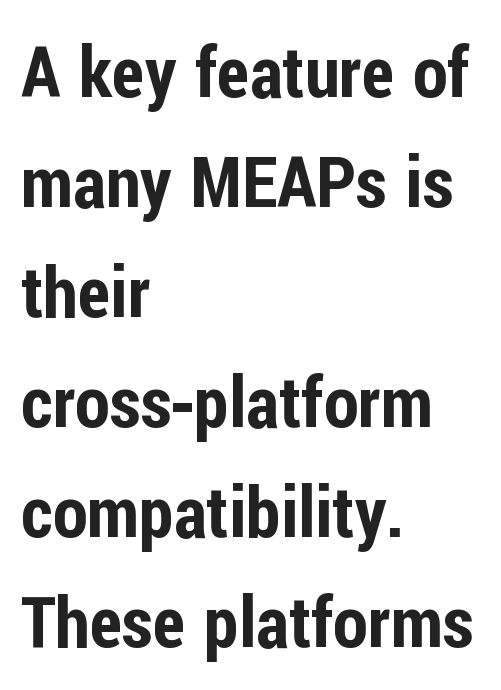
{"serif": "no", "italic": "no", "width": "condensed", "stroke_contrast": "low", "x_height": "medium", "monospaced": "no", "underline": "no", "align": "left", "line_spacing": "normal", "line_spacing_ratio": 1.55, "letter_spacing": "normal", "letter_spacing_em": 0.0, "glyph_px": 71}
